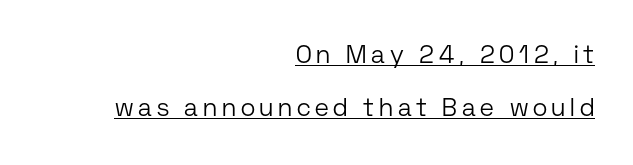
This rendering uses right alignment, leaving the left contour irregular. Posture: straight, roman, zero tilt. Heft: none added — not bold. Leading: increased.
